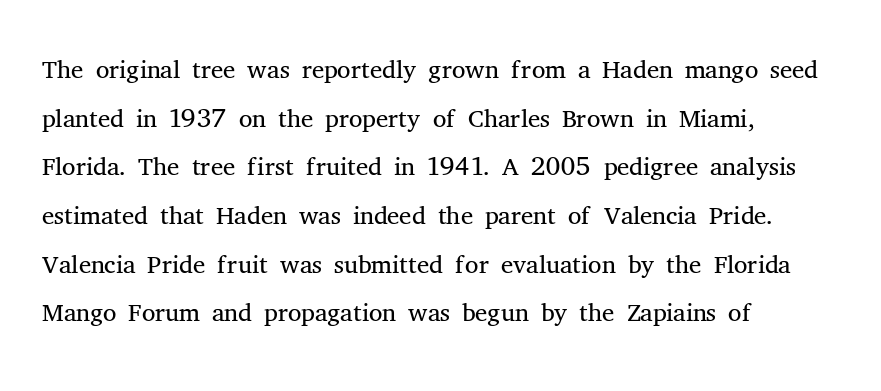
{"serif": "yes", "italic": "no", "bold": "no", "weight": "light", "width": "normal", "stroke_contrast": "medium", "x_height": "medium", "monospaced": "no", "underline": "no", "align": "left", "line_spacing": "normal", "line_spacing_ratio": 1.28, "letter_spacing": "normal", "letter_spacing_em": 0.0, "glyph_px": 38}
